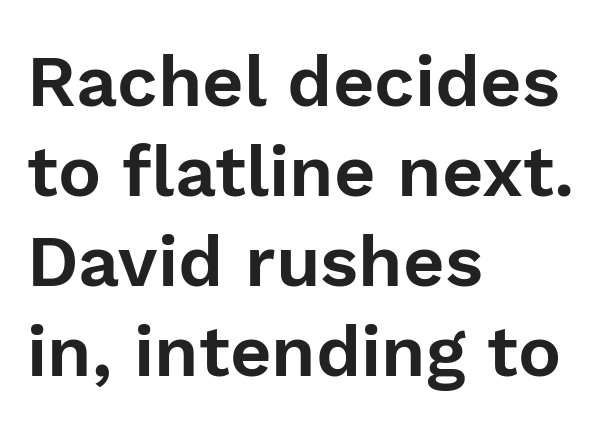
The rendering uses natural spacing where letterforms have individual widths. In terms of letterform style, serifs are entirely absent. The letters stand upright; this is a roman face. The foot of each line stays bare and open. Quick note: interline space is typical.
